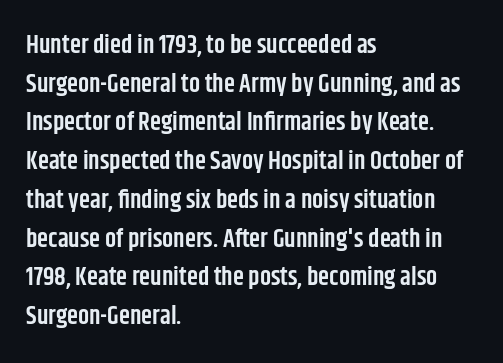
Q: Is the text bold? A: Semi-bold.
Q: Is the text italic (slanted)? A: No, it is upright.
Q: Is the text underlined? A: No.
Q: How is the paragraph aligned? A: Left-aligned.
Q: Is the spacing between letters normal or unusually wide? A: Normal.
Q: Is the spacing between lines tight, normal or loose? A: Normal.
